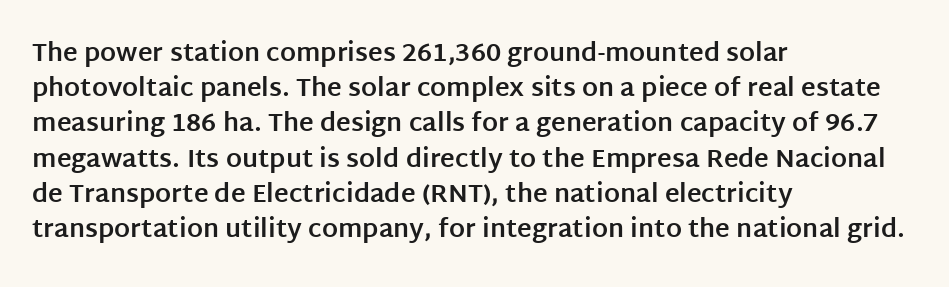
The image shows 25 px bold type, upright; set left-aligned, normal line spacing (1.41x), normal letter spacing, not underlined.
